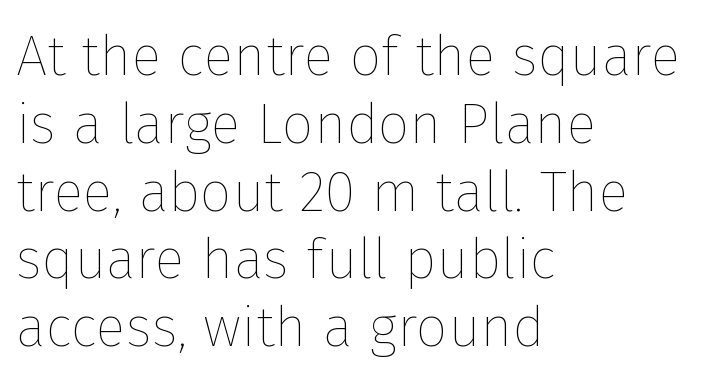
Note the varied advance widths — an 'i' is clearly narrower than an 'm'. Anything drawn beneath the words? Only blank space. The paragraph shown leans on its left margin. This reads as an unemphasized weight, regular at the heaviest. The gaps between neighbouring characters are ordinary and unremarkable.
